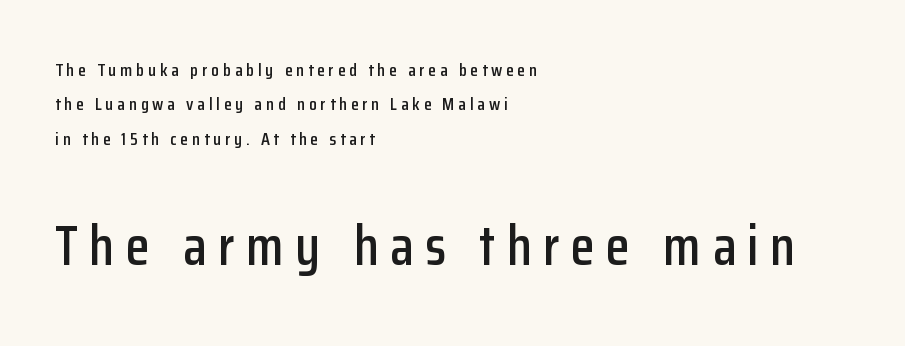
{"serif": "no", "italic": "no", "width": "condensed", "stroke_contrast": "low", "x_height": "medium", "monospaced": "no", "underline": "no", "align": "left", "line_spacing": "loose", "line_spacing_ratio": 1.91, "letter_spacing": "wide", "letter_spacing_em": 0.21, "larger_block": "second", "size_ratio": 3.06, "glyph_px": 55}
